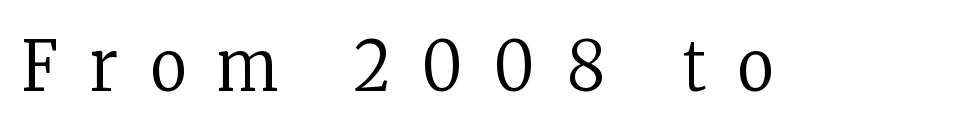
The baseline area is clear. The letters are spread apart with noticeably loose tracking. When letters stand straight like this, we call the style roman or upright. Summary of weight: not heavy and not bold.
